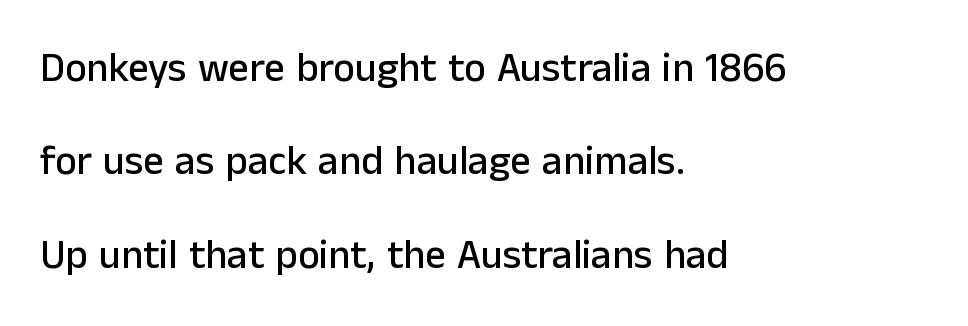
{"serif": "no", "italic": "no", "width": "normal", "stroke_contrast": "low", "x_height": "medium", "monospaced": "no", "underline": "no", "align": "left", "line_spacing": "loose", "line_spacing_ratio": 2.28, "letter_spacing": "normal", "letter_spacing_em": 0.0, "glyph_px": 41}
